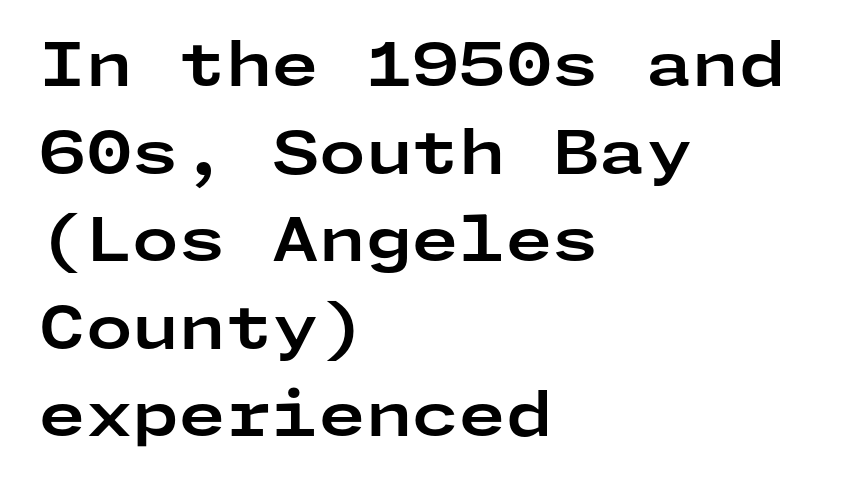
{"serif": "no", "italic": "no", "bold": "yes", "weight": "bold", "width": "wide", "stroke_contrast": "low", "x_height": "medium", "underline": "no", "align": "left", "line_spacing": "normal", "line_spacing_ratio": 1.46, "letter_spacing": "normal", "letter_spacing_em": 0.0, "glyph_px": 60}
